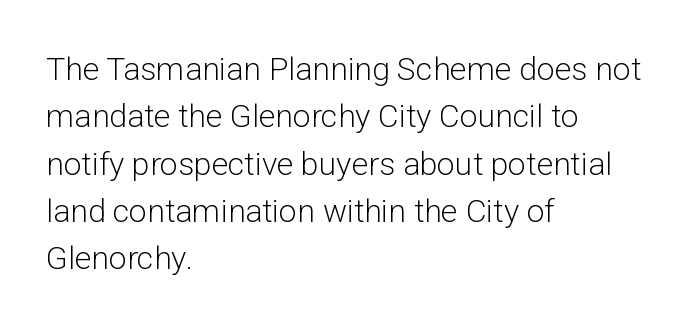
The image shows 32 px light sans-serif type, upright; set left-aligned, normal line spacing (1.48x), normal letter spacing, not underlined; low stroke contrast and a medium x-height.
